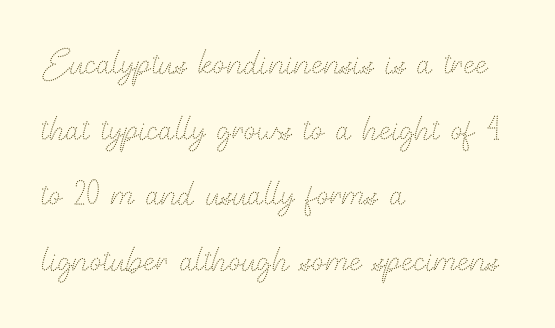
Q: Is the text bold? A: No.
Q: Is the text italic (slanted)? A: Yes.
Q: Is the text underlined? A: No.
Q: How is the paragraph aligned? A: Left-aligned.
Q: Is the spacing between letters normal or unusually wide? A: Normal.
Q: Is the spacing between lines tight, normal or loose? A: Normal.
Q: Width (condensed, normal, or wide)? A: Normal.
Q: Stroke contrast? A: Medium.
Q: x-height? A: Small.
Q: Monospaced? A: No.
